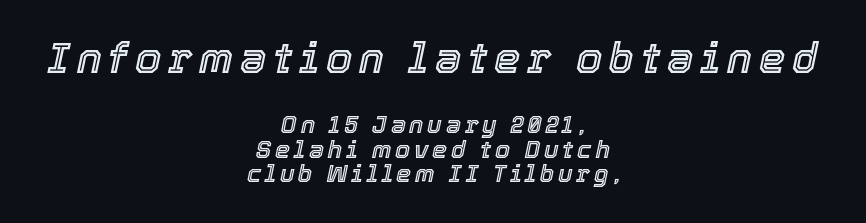
Each letter keeps its own natural width here, so spacing adapts to shape. Quick note: underline off. A student would call this center alignment; a typographer would say set centered. Successive baselines arrive quickly, one right under another. The whole block is typeset with a tilt.
